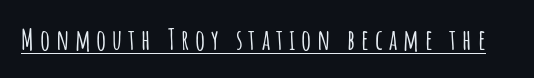
Q: Is the text italic (slanted)? A: No, it is upright.
Q: Is the typeface a serif or a sans-serif typeface? A: Sans-serif.
Q: Is the text underlined? A: Yes.
Q: Is the spacing between letters normal or unusually wide? A: Unusually wide.
Q: Width (condensed, normal, or wide)? A: Condensed.
Q: Stroke contrast? A: Low.
Q: x-height? A: Large.
Q: Monospaced? A: No.
